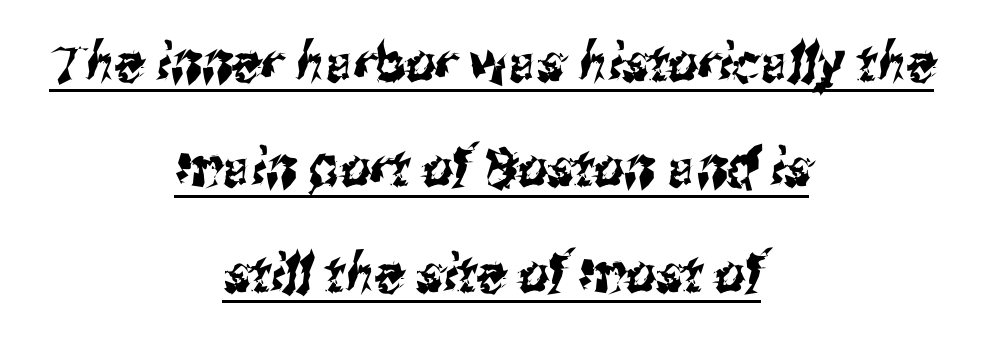
{"serif": "no", "width": "condensed", "stroke_contrast": "medium", "x_height": "medium", "monospaced": "no", "underline": "yes", "align": "center", "line_spacing": "loose", "line_spacing_ratio": 1.99, "letter_spacing": "normal", "letter_spacing_em": 0.0, "glyph_px": 53}
